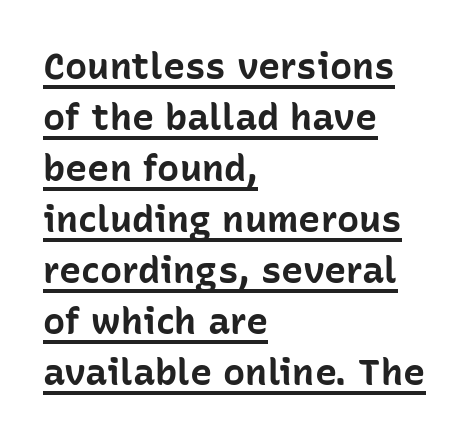
The image shows 37 px bold sans-serif type, upright; set left-aligned, normal line spacing (1.38x), normal letter spacing, underlined; low stroke contrast and a medium x-height.
